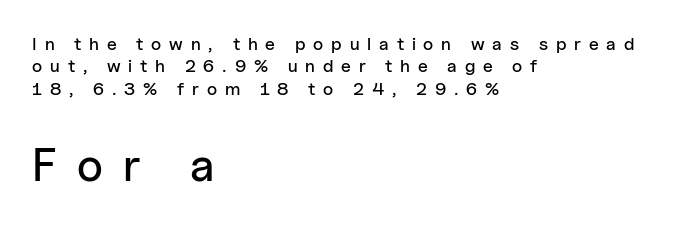
The image shows 46 px sans-serif type, upright; set left-aligned, normal line spacing (1.25x), unusually wide letter spacing (+0.44 em), not underlined; the second (bottom) block is 2.56x larger; low stroke contrast and a medium x-height.
